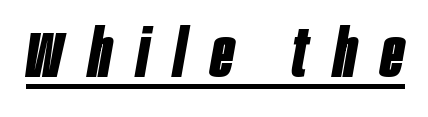
Q: Is the text bold? A: Yes.
Q: Is the text italic (slanted)? A: Yes, it leans right by about 10 degrees.
Q: Is the text underlined? A: Yes.
Q: Is the spacing between letters normal or unusually wide? A: Unusually wide.
Q: Width (condensed, normal, or wide)? A: Condensed.
Q: Stroke contrast? A: Low.
Q: x-height? A: Large.
Q: Monospaced? A: No.
